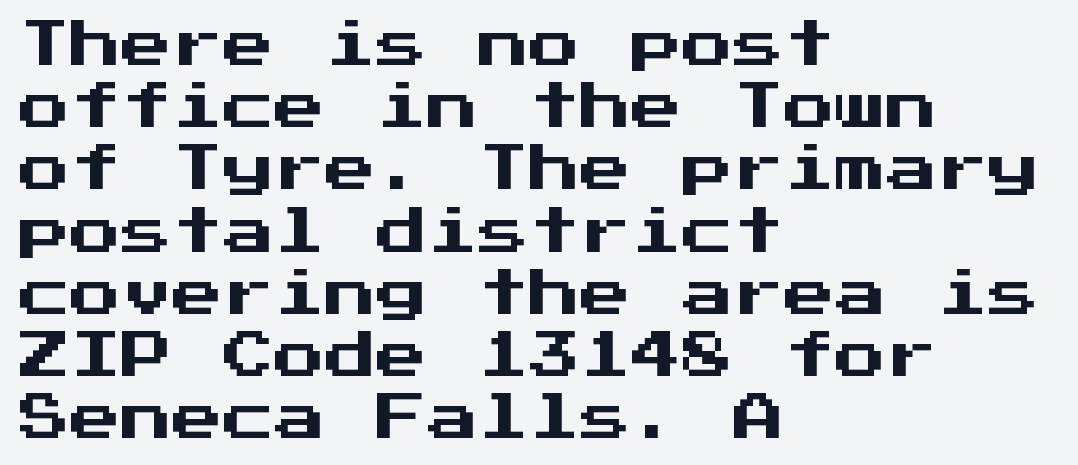
The image shows 51 px sans-serif type, upright, monospaced; set left-aligned, line spacing 1.22x, normal letter spacing, not underlined; medium stroke contrast and a medium x-height.
